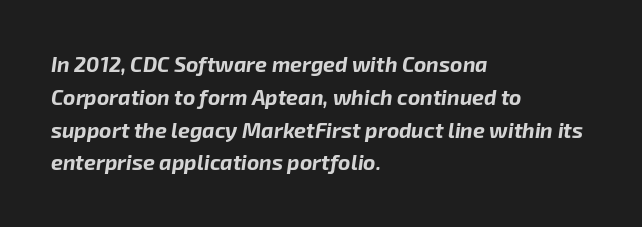
The image shows 21 px bold type, italic (leaning right); set left-aligned, normal line spacing (1.56x), normal letter spacing, not underlined.
